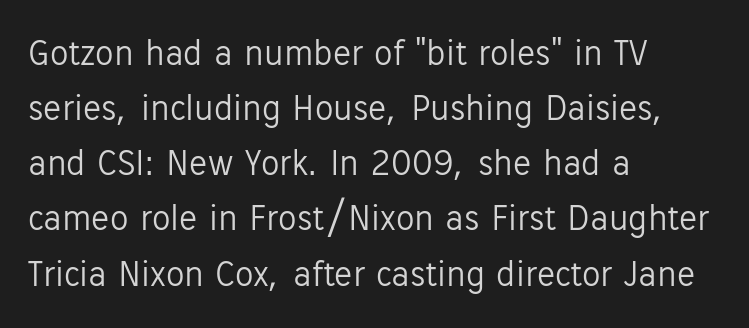
If you drew a ruler down the left edge, every line would touch it. Tracking here is standard; glyphs follow each other at the usual distance. Is there any slant? The stems are plumb. If you measured baseline to baseline, you'd find a middling distance.
